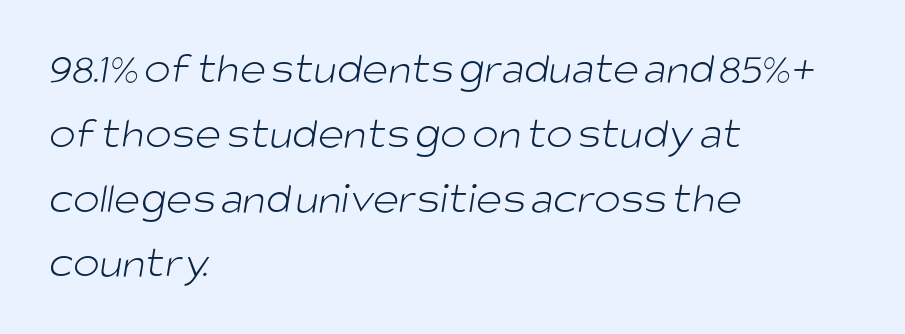
Q: Is the text bold? A: No.
Q: Is the typeface a serif or a sans-serif typeface? A: Sans-serif.
Q: Is the text underlined? A: No.
Q: How is the paragraph aligned? A: Left-aligned.
Q: Is the spacing between letters normal or unusually wide? A: Normal.
Q: Is the spacing between lines tight, normal or loose? A: Normal.
Q: Width (condensed, normal, or wide)? A: Normal.
Q: Stroke contrast? A: Low.
Q: x-height? A: Large.
Q: Monospaced? A: No.
